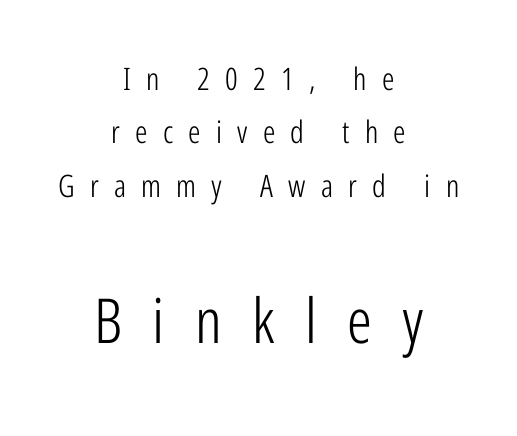
{"serif": "no", "italic": "no", "bold": "no", "weight": "light", "width": "condensed", "stroke_contrast": "low", "x_height": "medium", "monospaced": "no", "underline": "no", "align": "center", "line_spacing_ratio": 1.72, "letter_spacing": "wide", "letter_spacing_em": 0.49, "larger_block": "second", "size_ratio": 2.0, "glyph_px": 62}
